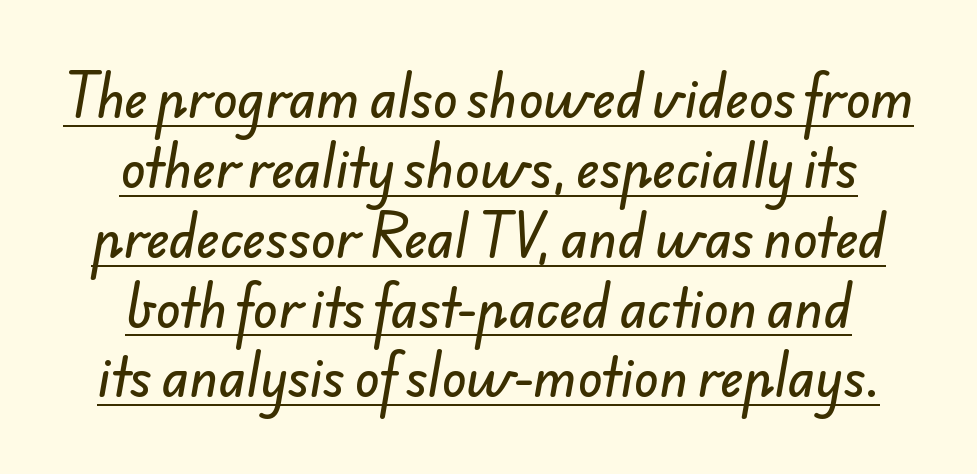
The image shows 51 px sans-serif type; set centered, normal line spacing (1.37x), normal letter spacing, underlined; low stroke contrast and a small x-height.
